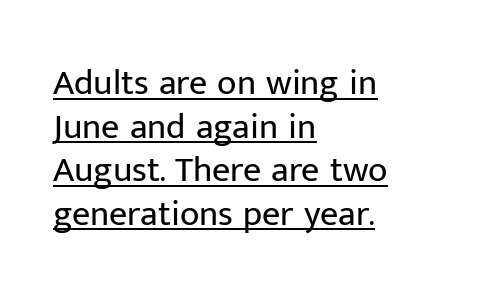
{"serif": "no", "italic": "no", "bold": "no", "weight": "regular", "width": "normal", "stroke_contrast": "low", "x_height": "medium", "monospaced": "no", "underline": "yes", "align": "left", "line_spacing_ratio": 1.21, "letter_spacing": "normal", "letter_spacing_em": 0.0, "glyph_px": 36}
